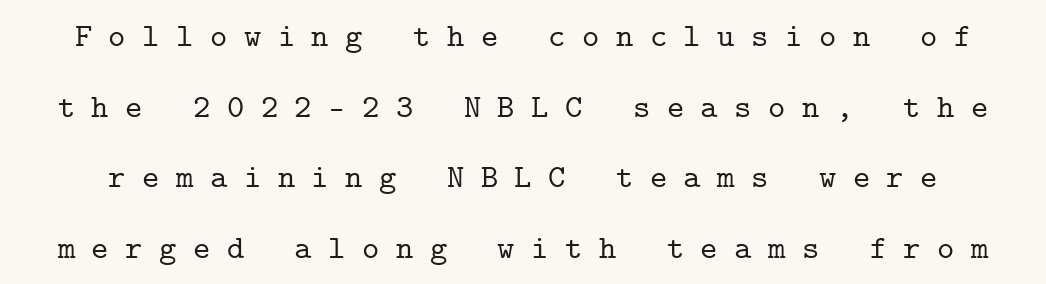
The image shows 33 px serif type, upright, monospaced; set loose line spacing (2.14x), unusually wide letter spacing (+0.5 em), not underlined; low stroke contrast and a medium x-height.
